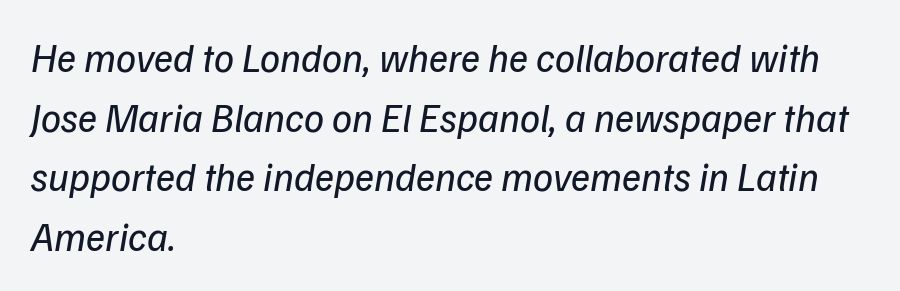
Q: Is the text bold? A: No.
Q: Is the typeface a serif or a sans-serif typeface? A: Sans-serif.
Q: Is the text underlined? A: No.
Q: How is the paragraph aligned? A: Left-aligned.
Q: Is the spacing between letters normal or unusually wide? A: Normal.
Q: Is the spacing between lines tight, normal or loose? A: Normal.
Q: Width (condensed, normal, or wide)? A: Normal.
Q: Stroke contrast? A: Low.
Q: x-height? A: Medium.
Q: Monospaced? A: No.
